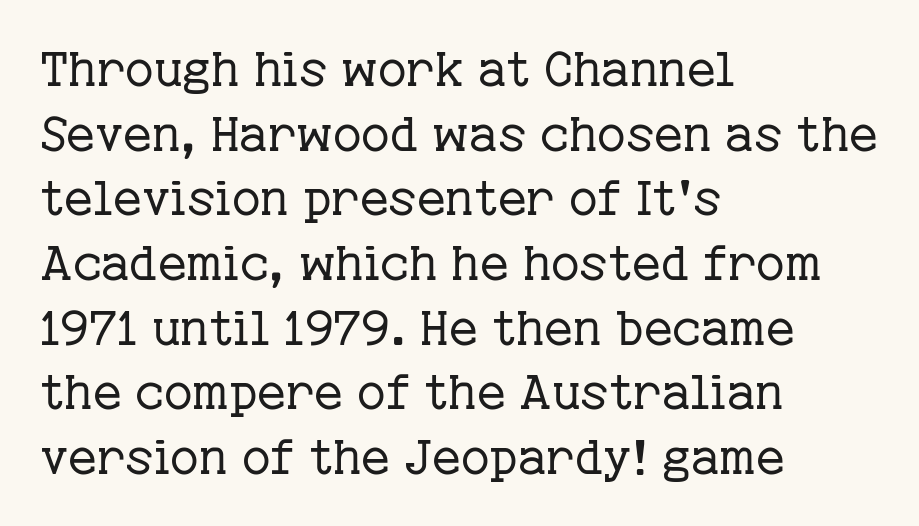
Does the lettering tilt? It doesn't — this is upright. Classification — serif. The rendering keeps characters at their native spacing. This block has exactly the height ordinary leading produces. Think of a printed novel: that variable character pitch is what you see here.
